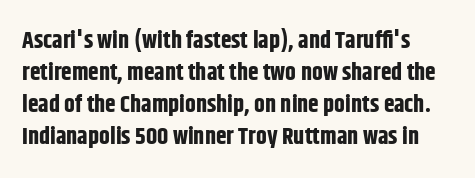
Q: Is the text bold? A: Yes.
Q: Is the text italic (slanted)? A: No, it is upright.
Q: Is the text underlined? A: No.
Q: Is the spacing between letters normal or unusually wide? A: Normal.
Q: Is the spacing between lines tight, normal or loose? A: Normal.
